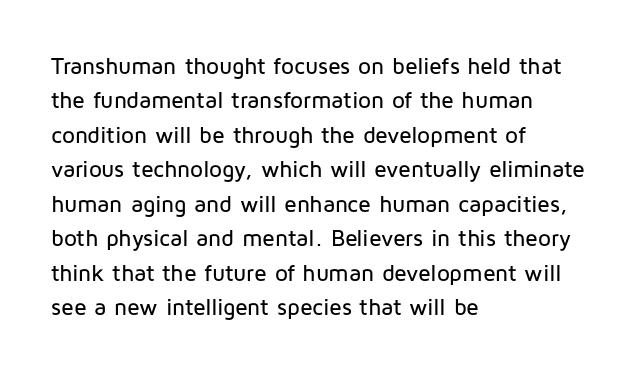
Q: Is the text italic (slanted)? A: No, it is upright.
Q: Is the text underlined? A: No.
Q: How is the paragraph aligned? A: Left-aligned.
Q: Is the spacing between letters normal or unusually wide? A: Normal.
Q: Is the spacing between lines tight, normal or loose? A: Normal.
